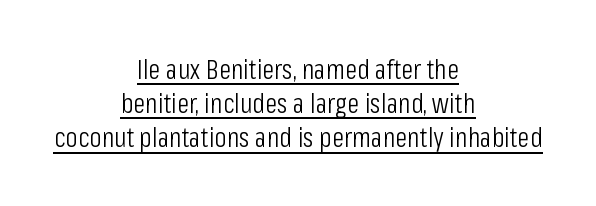
Q: Is the text bold? A: No.
Q: Is the text italic (slanted)? A: No, it is upright.
Q: Is the typeface a serif or a sans-serif typeface? A: Sans-serif.
Q: Is the text underlined? A: Yes.
Q: How is the paragraph aligned? A: Centered.
Q: Is the spacing between letters normal or unusually wide? A: Normal.
Q: Width (condensed, normal, or wide)? A: Condensed.
Q: Stroke contrast? A: Low.
Q: x-height? A: Medium.
Q: Monospaced? A: No.
